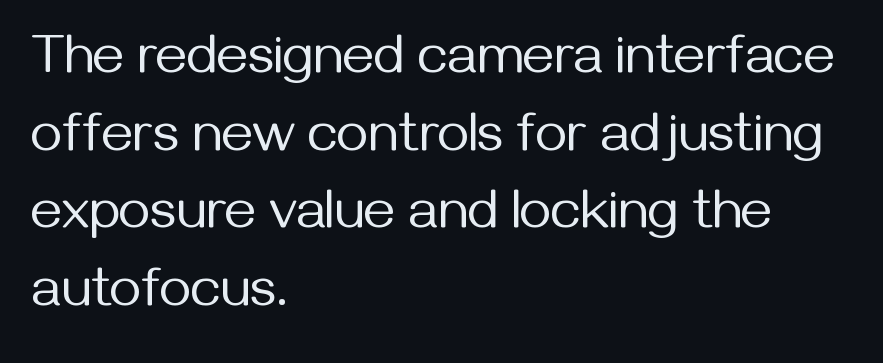
The image shows 55 px regular-weight sans-serif type, upright; set left-aligned, normal line spacing (1.41x), normal letter spacing, not underlined; medium stroke contrast and a medium x-height.
